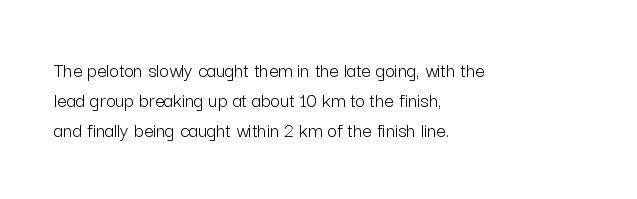
Q: Is the text bold? A: No.
Q: Is the text italic (slanted)? A: No, it is upright.
Q: Is the text underlined? A: No.
Q: How is the paragraph aligned? A: Left-aligned.
Q: Is the spacing between letters normal or unusually wide? A: Normal.
Q: Is the spacing between lines tight, normal or loose? A: Normal.
